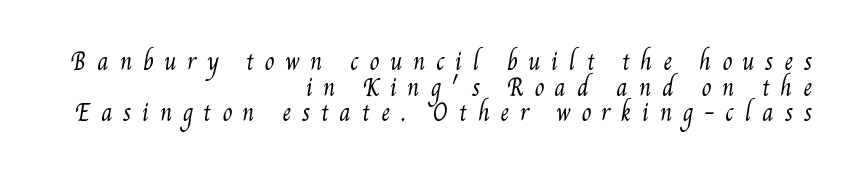
Weight: regular or lighter. Alignment: flush right. Honestly, there is no underline to notice here at all. The letters are spread apart with noticeably loose tracking.
